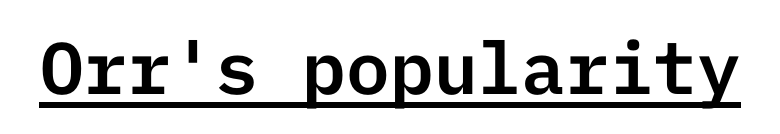
Q: Is the text italic (slanted)? A: No, it is upright.
Q: Is the typeface a serif or a sans-serif typeface? A: Sans-serif.
Q: Is the text underlined? A: Yes.
Q: Is the spacing between letters normal or unusually wide? A: Normal.
Q: Width (condensed, normal, or wide)? A: Normal.
Q: Stroke contrast? A: Low.
Q: x-height? A: Medium.
